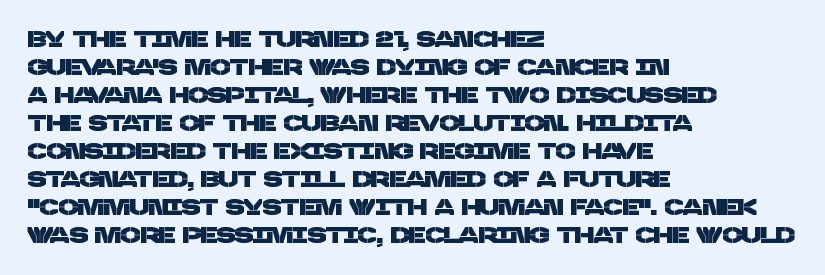
The image shows 23 px text type; set left-aligned, line spacing 1.22x, normal letter spacing, not underlined.
